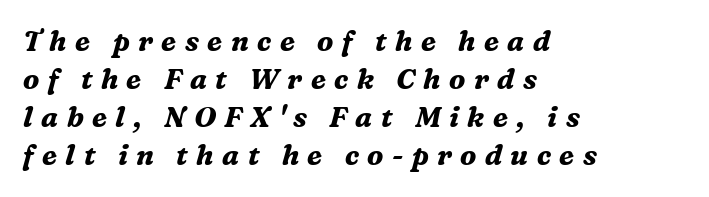
{"serif": "yes", "italic": "yes", "lean": "right", "slant_degrees": 16, "bold": "yes", "weight": "bold", "width": "normal", "stroke_contrast": "medium", "x_height": "medium", "monospaced": "no", "underline": "no", "align": "left", "line_spacing": "normal", "line_spacing_ratio": 1.36, "letter_spacing": "wide", "letter_spacing_em": 0.3, "glyph_px": 28}
